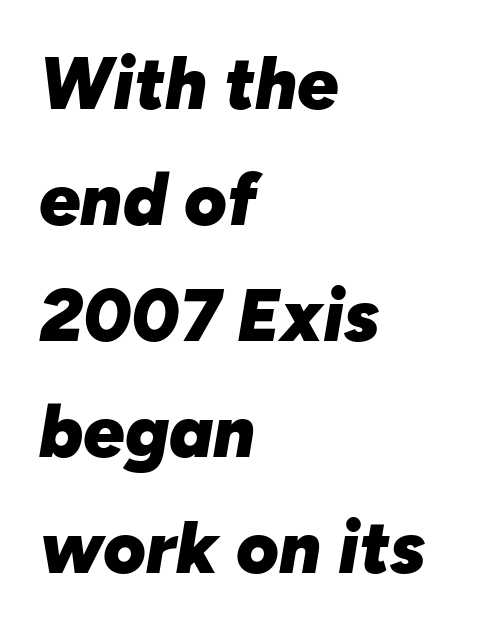
{"italic": "yes", "lean": "right", "slant_degrees": 10, "bold": "yes", "weight": "heavy", "width": "normal", "stroke_contrast": "low", "x_height": "medium", "monospaced": "no", "underline": "no", "align": "left", "line_spacing": "normal", "line_spacing_ratio": 1.59, "letter_spacing": "normal", "letter_spacing_em": 0.0, "glyph_px": 73}
